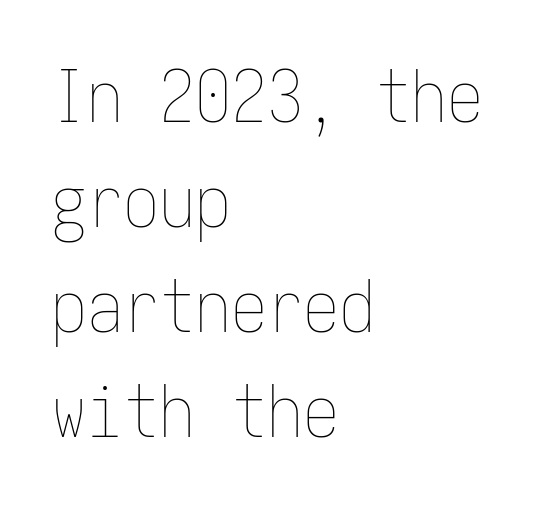
The typeface has the unassuming heft of standard copy or less. Left-aligned paragraph, ragged on the right. Students, observe: this is what conventionally led text looks like. The letters sit at their default tracking, neither squeezed nor spread.
